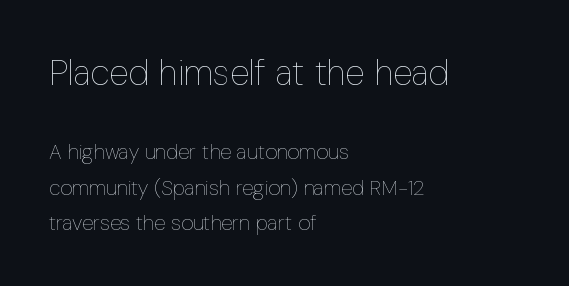
Any mark beneath the type? The region is blank. The setting favours the left margin, as ordinary paragraphs usually do. Caption: upper text group enlarged, lower text group reduced. Do the letters lean? They stand straight.
